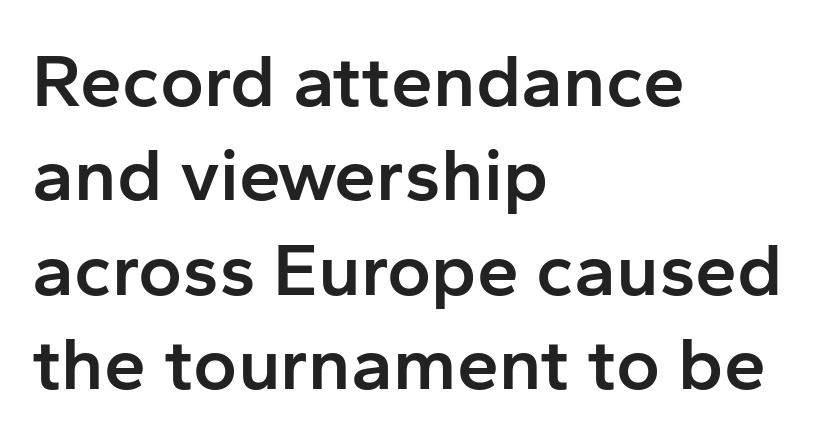
Q: Is the text bold? A: Semi-bold.
Q: Is the text italic (slanted)? A: No, it is upright.
Q: Is the typeface a serif or a sans-serif typeface? A: Sans-serif.
Q: Is the text underlined? A: No.
Q: How is the paragraph aligned? A: Left-aligned.
Q: Is the spacing between letters normal or unusually wide? A: Normal.
Q: Is the spacing between lines tight, normal or loose? A: Normal.
Q: Width (condensed, normal, or wide)? A: Normal.
Q: Stroke contrast? A: Low.
Q: x-height? A: Medium.
Q: Monospaced? A: No.
